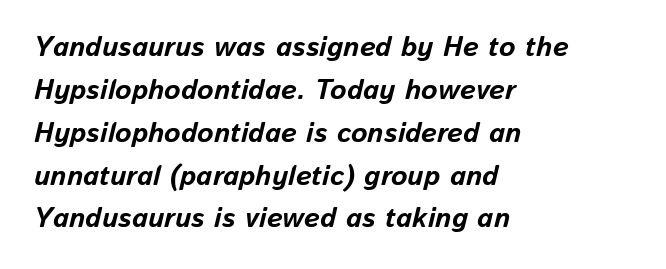
{"italic": "yes", "lean": "right", "slant_degrees": 13, "bold": "yes", "weight": "bold", "width": "normal", "stroke_contrast": "low", "x_height": "medium", "monospaced": "no", "underline": "no", "align": "left", "line_spacing": "normal", "line_spacing_ratio": 1.53, "letter_spacing": "normal", "letter_spacing_em": 0.0, "glyph_px": 28}
